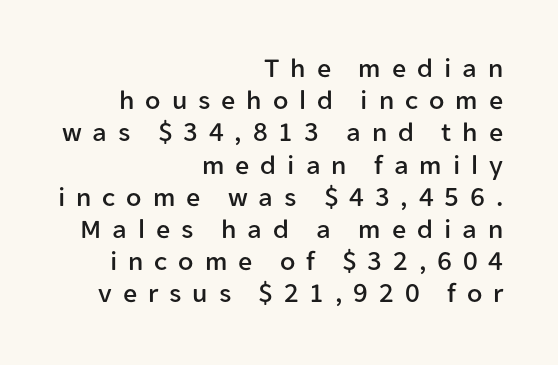
The image shows 28 px sans-serif type, upright; set right-aligned, tight line spacing (1.15x), unusually wide letter spacing (+0.39 em), not underlined; low stroke contrast and a medium x-height.
